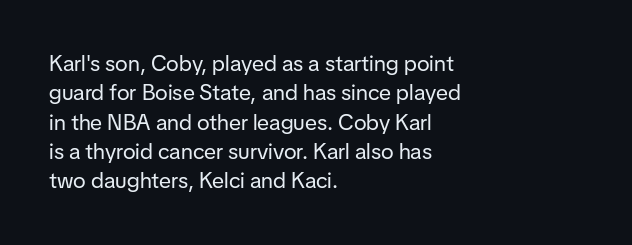
{"italic": "no", "bold": "no", "underline": "no", "align": "left", "line_spacing": "normal", "line_spacing_ratio": 1.33, "letter_spacing": "normal", "letter_spacing_em": 0.0, "glyph_px": 22}
